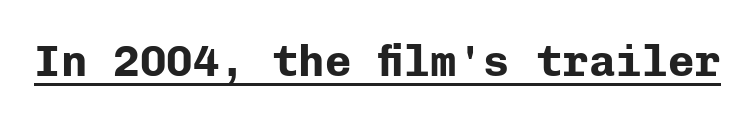
These words are printed bold, with thick strokes throughout. Serif or sans? Sans — the stroke terminals are bare. Glance below the letters and you will spot a drawn line. Tracking here is standard; glyphs follow each other at the usual distance. Think of a typewriter: that constant character pitch is what you see here.
